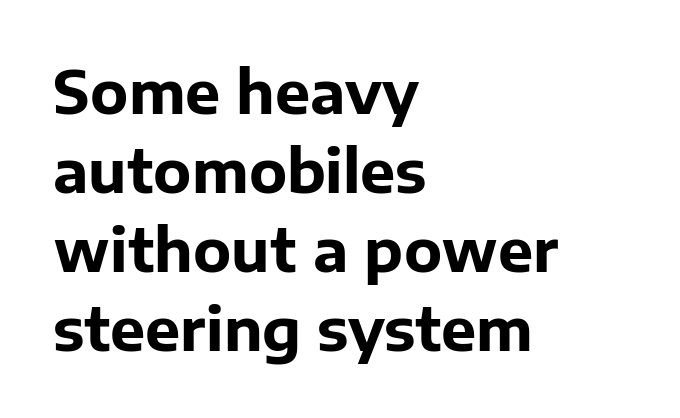
Emphasis by weight is at full strength: bold. How would I describe the line gaps? Plain and ordinary. You could call the tracking neutral — neither tight nor loose. Classification — sans serif. Check the space under the baseline: it is left empty. Character widths vary here, with narrow letters taking less room than wide ones.
